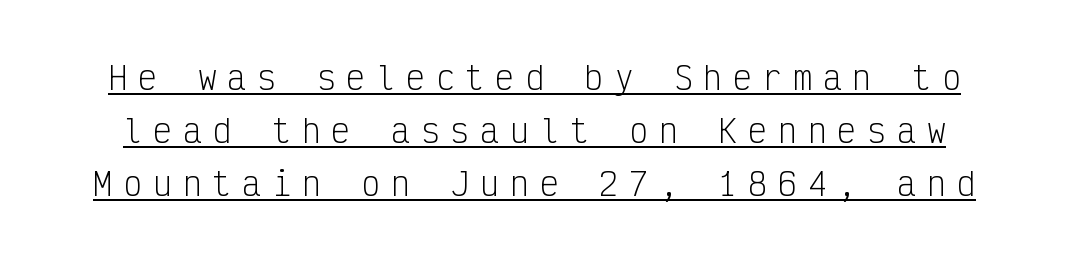
{"serif": "no", "italic": "no", "bold": "no", "weight": "light", "width": "condensed", "stroke_contrast": "low", "x_height": "medium", "monospaced": "yes", "underline": "yes", "line_spacing": "normal", "line_spacing_ratio": 1.66, "letter_spacing": "wide", "letter_spacing_em": 0.33, "glyph_px": 32}
